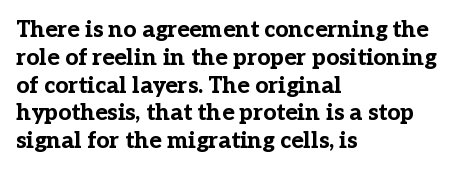
Q: Is the text bold? A: Yes.
Q: Is the text italic (slanted)? A: No, it is upright.
Q: Is the text underlined? A: No.
Q: How is the paragraph aligned? A: Left-aligned.
Q: Is the spacing between letters normal or unusually wide? A: Normal.
